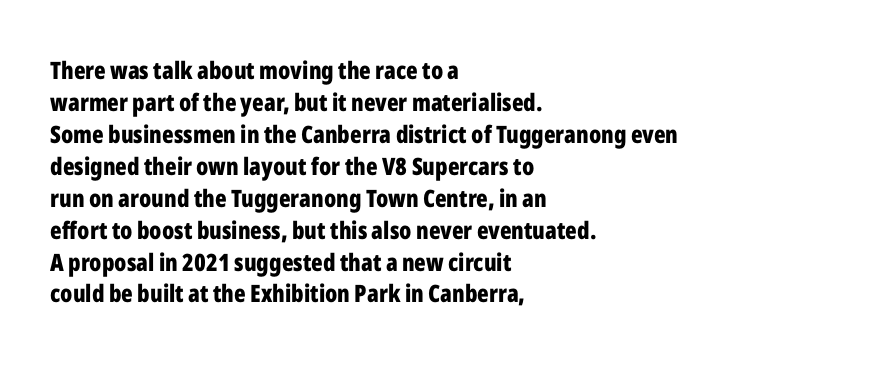
The image shows 24 px bold type, upright; set left-aligned, normal line spacing (1.33x), normal letter spacing, not underlined.
